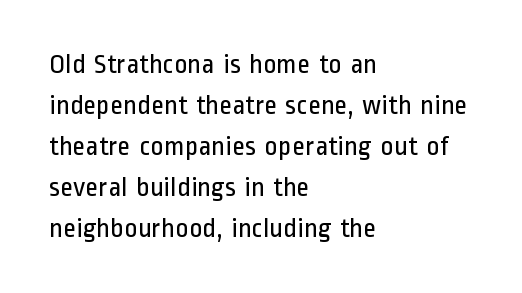
The image shows 28 px regular-weight, condensed sans-serif type, upright; set left-aligned, normal line spacing (1.46x), normal letter spacing, not underlined; low stroke contrast and a medium x-height.
